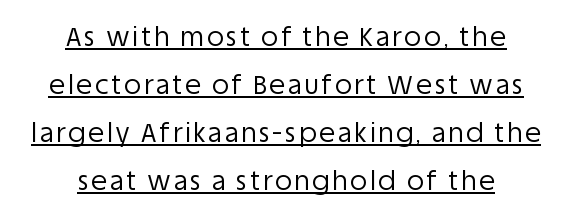
The image shows 26 px text type, upright; set centered, line spacing 1.84x, underlined.
